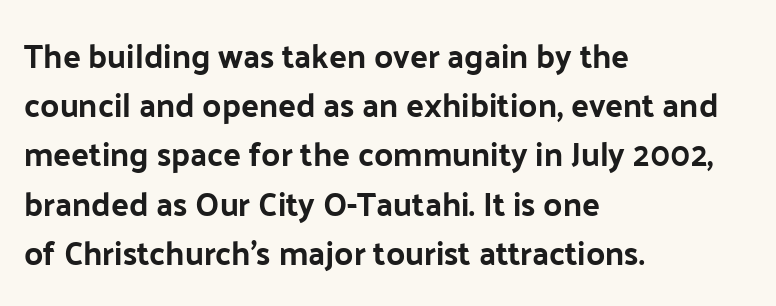
Q: Is the text italic (slanted)? A: No, it is upright.
Q: Is the typeface a serif or a sans-serif typeface? A: Sans-serif.
Q: Is the text underlined? A: No.
Q: How is the paragraph aligned? A: Left-aligned.
Q: Is the spacing between letters normal or unusually wide? A: Normal.
Q: Is the spacing between lines tight, normal or loose? A: Normal.
Q: Width (condensed, normal, or wide)? A: Normal.
Q: Stroke contrast? A: Low.
Q: x-height? A: Medium.
Q: Monospaced? A: No.
